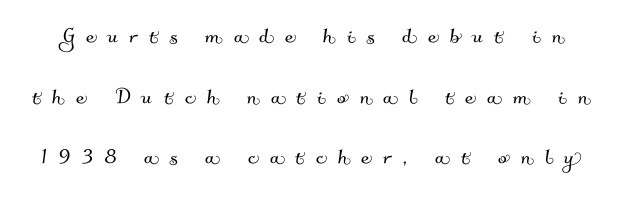
{"underline": "no", "line_spacing": "loose", "line_spacing_ratio": 2.33, "letter_spacing": "wide", "letter_spacing_em": 0.43, "glyph_px": 26}
